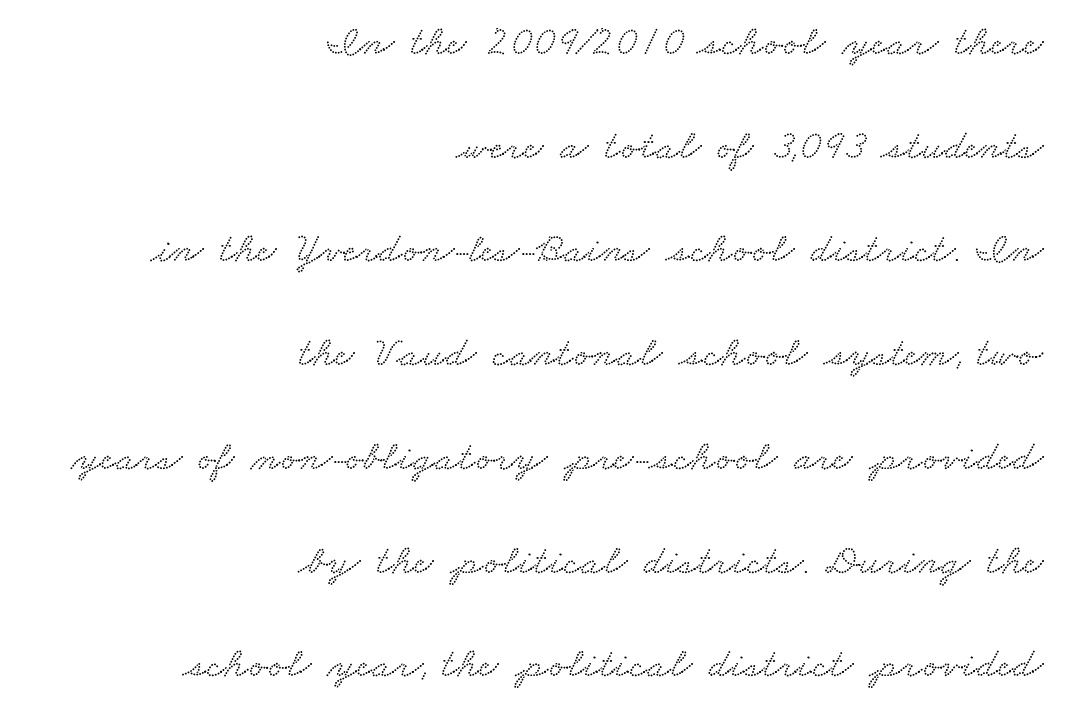
Q: Is the typeface a serif or a sans-serif typeface? A: Serif.
Q: Is the text underlined? A: No.
Q: How is the paragraph aligned? A: Right-aligned.
Q: Is the spacing between letters normal or unusually wide? A: Normal.
Q: Is the spacing between lines tight, normal or loose? A: Loose.
Q: Width (condensed, normal, or wide)? A: Wide.
Q: Stroke contrast? A: Low.
Q: x-height? A: Small.
Q: Monospaced? A: No.
